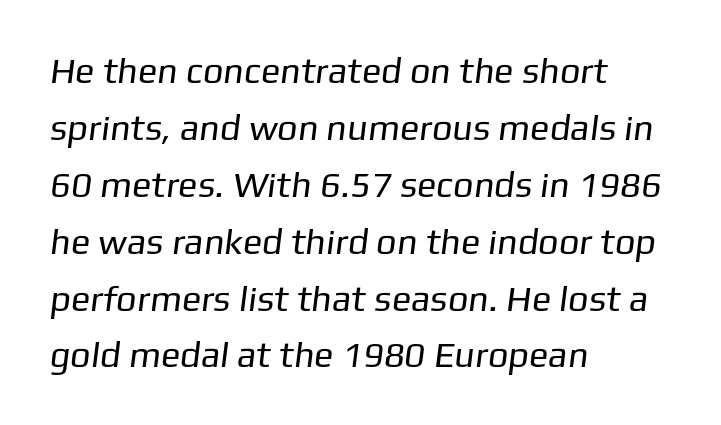
Q: Is the text bold? A: No.
Q: Is the typeface a serif or a sans-serif typeface? A: Sans-serif.
Q: Is the text underlined? A: No.
Q: How is the paragraph aligned? A: Left-aligned.
Q: Is the spacing between letters normal or unusually wide? A: Normal.
Q: Is the spacing between lines tight, normal or loose? A: Normal.
Q: Width (condensed, normal, or wide)? A: Normal.
Q: Stroke contrast? A: Low.
Q: x-height? A: Medium.
Q: Monospaced? A: No.
